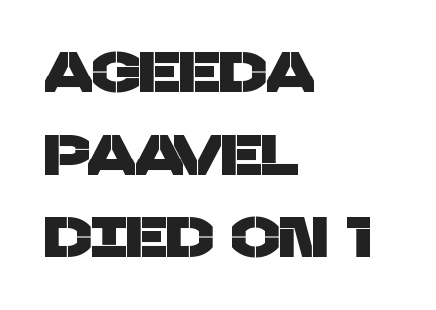
The letterforms sit shoulder to shoulder at normal distance. Regarding leading, the lines here are spaced in the standard way. Unmarked baselines from the first word to the last. Line starts are locked; line ends wander. You could not count columns in this text — the font is proportionally spaced.
